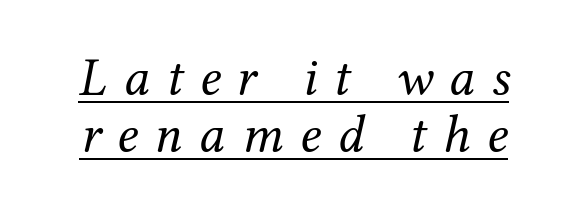
The image shows 54 px regular-weight serif type, italic (leaning right); set tight line spacing (1.05x), unusually wide letter spacing (+0.3 em), underlined; medium stroke contrast and a medium x-height.
